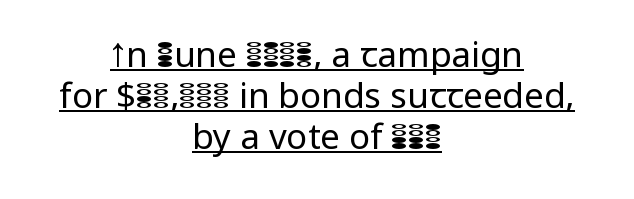
Q: Is the text bold? A: No.
Q: Is the text italic (slanted)? A: No, it is upright.
Q: Is the typeface a serif or a sans-serif typeface? A: Sans-serif.
Q: Is the text underlined? A: Yes.
Q: How is the paragraph aligned? A: Centered.
Q: Is the spacing between letters normal or unusually wide? A: Normal.
Q: Width (condensed, normal, or wide)? A: Normal.
Q: Stroke contrast? A: Low.
Q: x-height? A: Medium.
Q: Monospaced? A: No.
